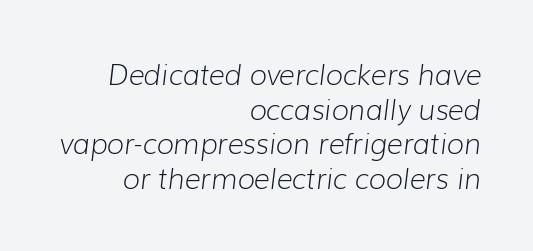
Q: Is the text bold? A: No.
Q: Is the text italic (slanted)? A: Yes, it leans right by about 7 degrees.
Q: Is the text underlined? A: No.
Q: How is the paragraph aligned? A: Right-aligned.
Q: Is the spacing between letters normal or unusually wide? A: Normal.
Q: Width (condensed, normal, or wide)? A: Normal.
Q: Stroke contrast? A: Low.
Q: x-height? A: Medium.
Q: Monospaced? A: No.
